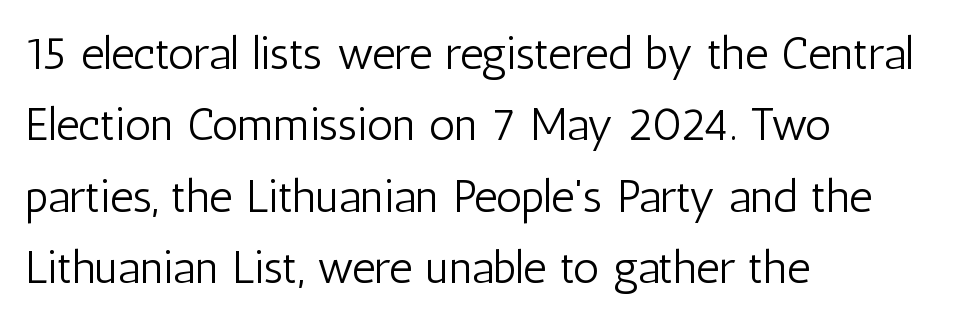
{"serif": "no", "italic": "no", "bold": "no", "weight": "light", "width": "condensed", "stroke_contrast": "low", "x_height": "medium", "monospaced": "no", "underline": "no", "align": "left", "line_spacing": "normal", "line_spacing_ratio": 1.55, "letter_spacing": "normal", "letter_spacing_em": 0.0, "glyph_px": 46}
